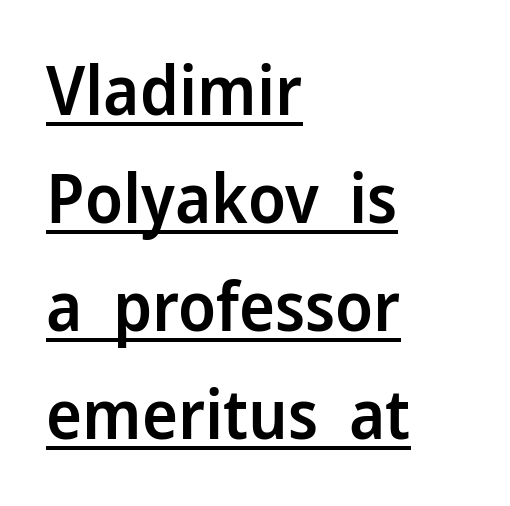
Q: Is the text bold? A: Semi-bold.
Q: Is the text italic (slanted)? A: No, it is upright.
Q: Is the typeface a serif or a sans-serif typeface? A: Sans-serif.
Q: Is the text underlined? A: Yes.
Q: How is the paragraph aligned? A: Left-aligned.
Q: Is the spacing between letters normal or unusually wide? A: Normal.
Q: Is the spacing between lines tight, normal or loose? A: Normal.
Q: Width (condensed, normal, or wide)? A: Normal.
Q: Stroke contrast? A: Low.
Q: x-height? A: Medium.
Q: Monospaced? A: No.
